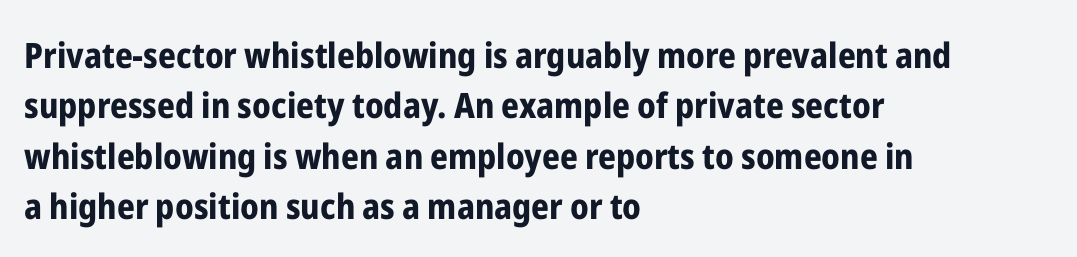
Q: Is the text bold? A: Yes.
Q: Is the text italic (slanted)? A: No, it is upright.
Q: Is the typeface a serif or a sans-serif typeface? A: Sans-serif.
Q: Is the text underlined? A: No.
Q: How is the paragraph aligned? A: Left-aligned.
Q: Is the spacing between letters normal or unusually wide? A: Normal.
Q: Is the spacing between lines tight, normal or loose? A: Normal.
Q: Width (condensed, normal, or wide)? A: Condensed.
Q: Stroke contrast? A: Low.
Q: x-height? A: Medium.
Q: Monospaced? A: No.
